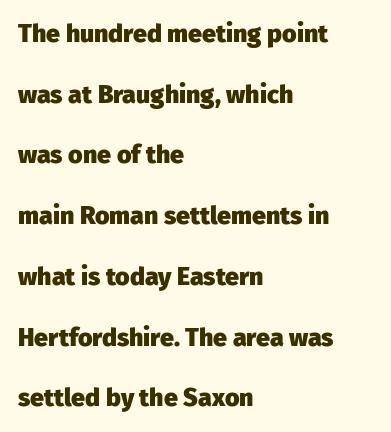
The image shows 25 px bold type, upright; set left-aligned, loose line spacing (2.43x), normal letter spacing, not underlined.
